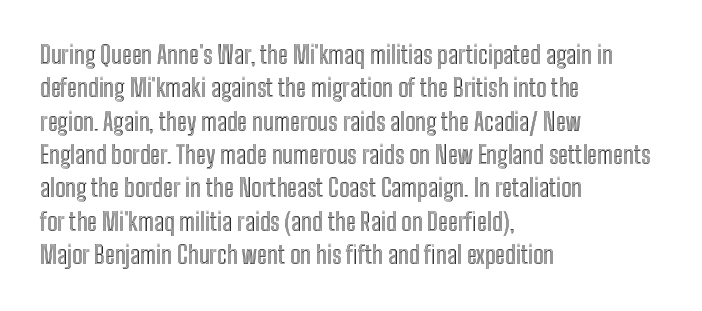
Q: Is the text italic (slanted)? A: No, it is upright.
Q: Is the text underlined? A: No.
Q: How is the paragraph aligned? A: Left-aligned.
Q: Is the spacing between letters normal or unusually wide? A: Normal.
Q: Is the spacing between lines tight, normal or loose? A: Normal.
